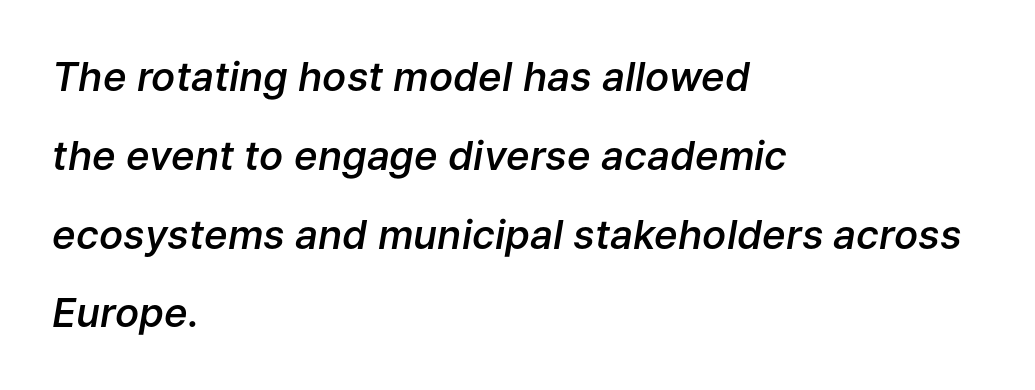
Q: Is the text bold? A: Semi-bold.
Q: Is the text italic (slanted)? A: Yes, it leans right by about 9 degrees.
Q: Is the text underlined? A: No.
Q: How is the paragraph aligned? A: Left-aligned.
Q: Is the spacing between letters normal or unusually wide? A: Normal.
Q: Is the spacing between lines tight, normal or loose? A: Loose.
Q: Width (condensed, normal, or wide)? A: Normal.
Q: Stroke contrast? A: Low.
Q: x-height? A: Medium.
Q: Monospaced? A: No.
